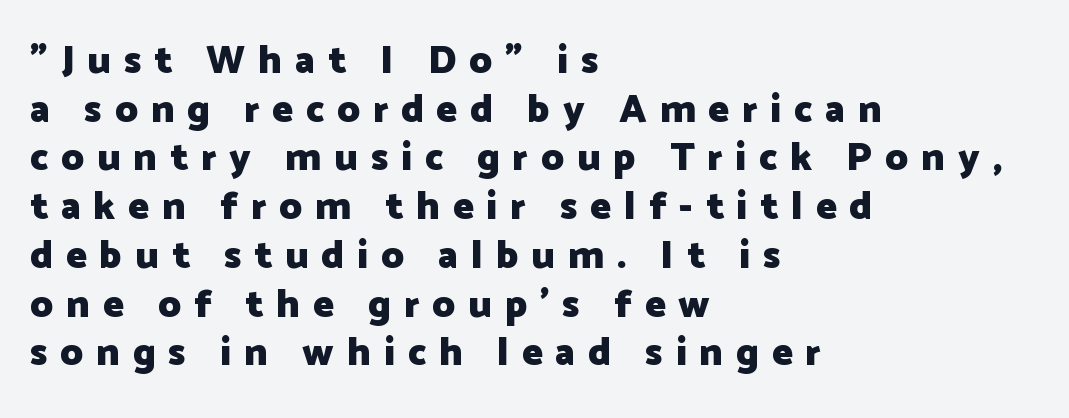
Q: Is the text bold? A: Yes.
Q: Is the text italic (slanted)? A: No, it is upright.
Q: Is the typeface a serif or a sans-serif typeface? A: Sans-serif.
Q: Is the text underlined? A: No.
Q: How is the paragraph aligned? A: Left-aligned.
Q: Is the spacing between letters normal or unusually wide? A: Unusually wide.
Q: Is the spacing between lines tight, normal or loose? A: Normal.
Q: Width (condensed, normal, or wide)? A: Normal.
Q: Stroke contrast? A: Low.
Q: x-height? A: Medium.
Q: Monospaced? A: No.
